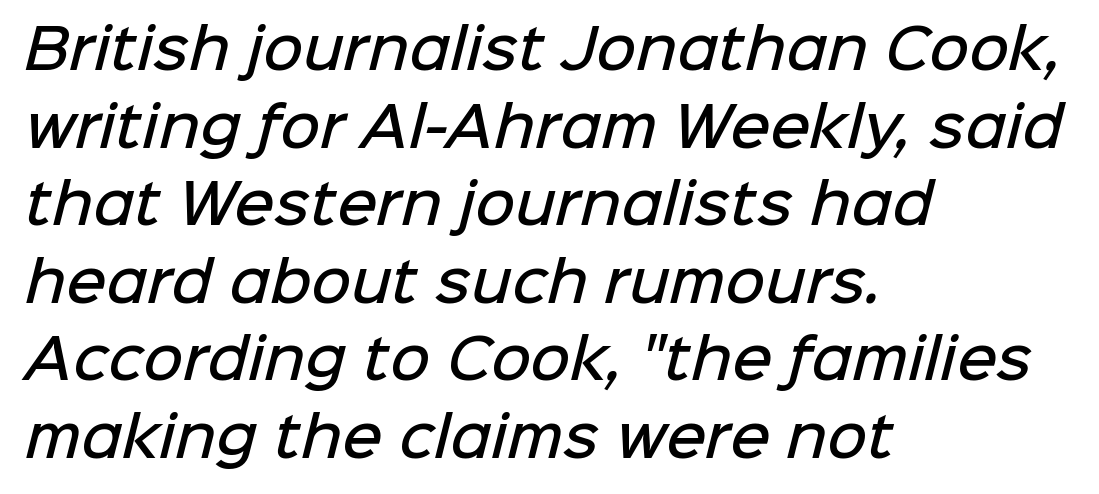
{"serif": "no", "bold": "semi", "weight": "semibold", "width": "normal", "stroke_contrast": "low", "x_height": "medium", "monospaced": "no", "underline": "no", "align": "left", "line_spacing": "normal", "line_spacing_ratio": 1.41, "letter_spacing": "normal", "letter_spacing_em": 0.0, "glyph_px": 55}
